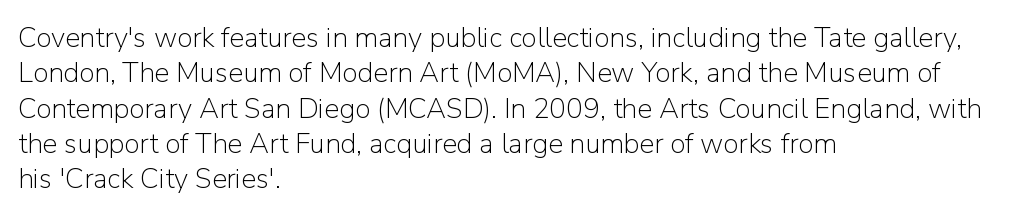
Q: Is the text bold? A: No.
Q: Is the text italic (slanted)? A: No, it is upright.
Q: Is the typeface a serif or a sans-serif typeface? A: Sans-serif.
Q: Is the text underlined? A: No.
Q: How is the paragraph aligned? A: Left-aligned.
Q: Is the spacing between letters normal or unusually wide? A: Normal.
Q: Is the spacing between lines tight, normal or loose? A: Normal.
Q: Width (condensed, normal, or wide)? A: Normal.
Q: Stroke contrast? A: Low.
Q: x-height? A: Medium.
Q: Monospaced? A: No.
